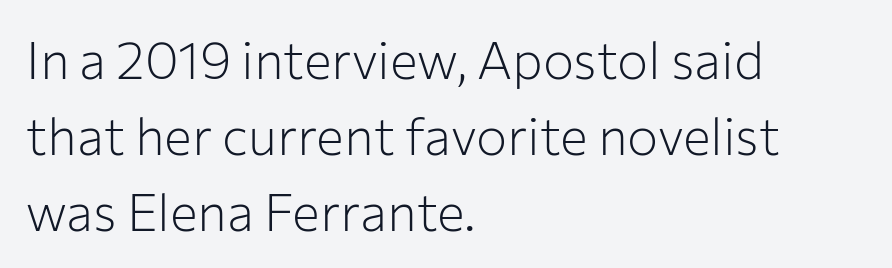
{"serif": "no", "italic": "no", "bold": "no", "weight": "light", "width": "normal", "stroke_contrast": "low", "x_height": "medium", "monospaced": "no", "underline": "no", "align": "left", "line_spacing": "normal", "line_spacing_ratio": 1.46, "letter_spacing": "normal", "letter_spacing_em": 0.0, "glyph_px": 52}
